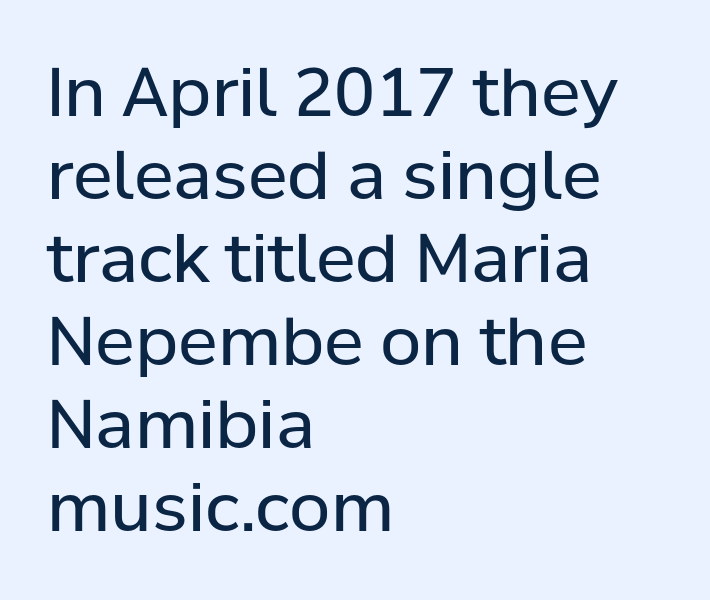
{"serif": "no", "italic": "no", "bold": "no", "weight": "regular", "width": "normal", "stroke_contrast": "low", "x_height": "medium", "monospaced": "no", "underline": "no", "align": "left", "line_spacing_ratio": 1.24, "letter_spacing": "normal", "letter_spacing_em": 0.0, "glyph_px": 67}
